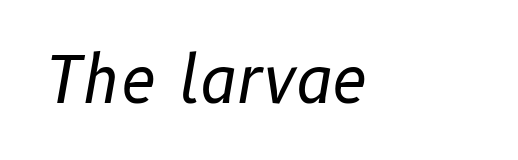
The image shows 64 px regular-weight type, italic (leaning right); set left-aligned, normal letter spacing, not underlined; low stroke contrast and a medium x-height.
